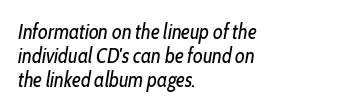
Q: Is the text bold? A: No.
Q: Is the text italic (slanted)? A: Yes, it leans right by about 10 degrees.
Q: Is the text underlined? A: No.
Q: How is the paragraph aligned? A: Left-aligned.
Q: Is the spacing between letters normal or unusually wide? A: Normal.
Q: Is the spacing between lines tight, normal or loose? A: Tight.
